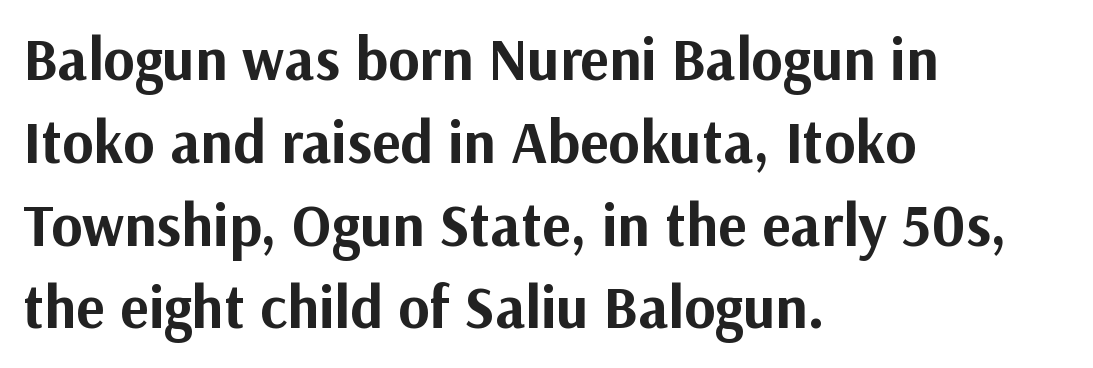
The image shows 60 px bold sans-serif type, upright; set left-aligned, normal line spacing (1.38x), normal letter spacing, not underlined; medium stroke contrast and a medium x-height.
